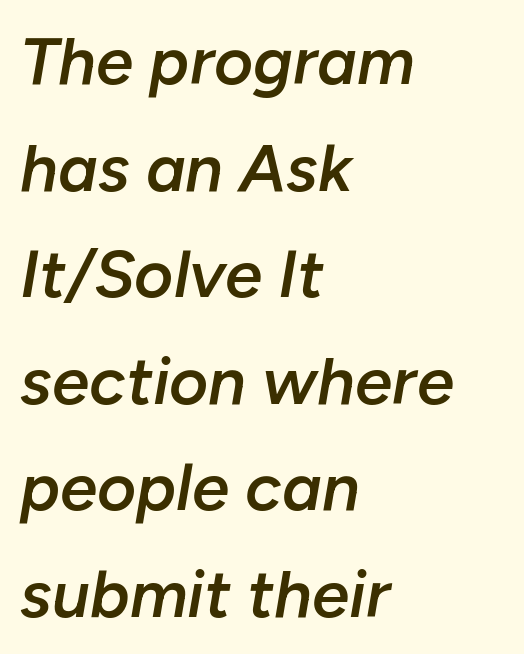
{"italic": "yes", "lean": "right", "slant_degrees": 10, "bold": "semi", "weight": "semibold", "width": "normal", "stroke_contrast": "low", "x_height": "medium", "monospaced": "no", "underline": "no", "align": "left", "line_spacing": "normal", "line_spacing_ratio": 1.59, "letter_spacing": "normal", "letter_spacing_em": 0.0, "glyph_px": 67}
